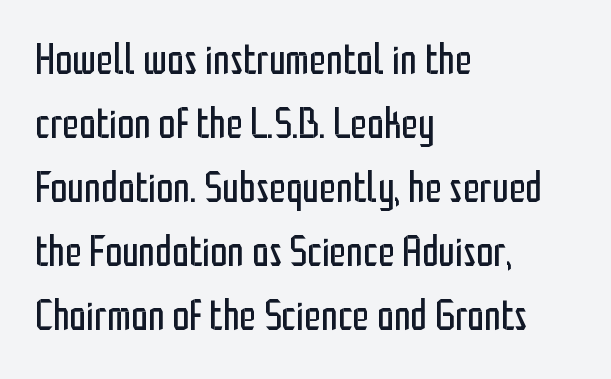
{"serif": "no", "italic": "no", "bold": "no", "weight": "regular", "width": "condensed", "stroke_contrast": "low", "x_height": "medium", "monospaced": "no", "underline": "no", "align": "left", "line_spacing": "normal", "line_spacing_ratio": 1.49, "letter_spacing": "normal", "letter_spacing_em": 0.0, "glyph_px": 43}
